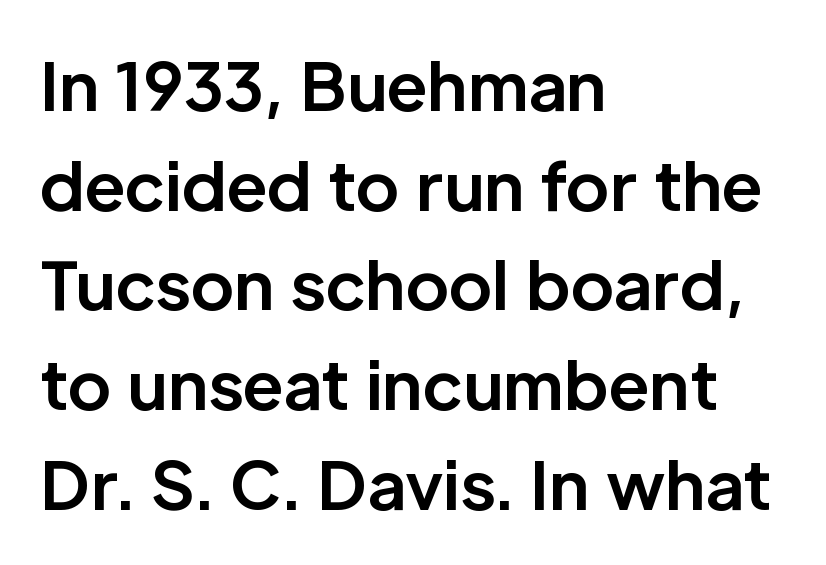
The image shows 66 px bold sans-serif type, upright; set left-aligned, normal line spacing (1.51x), normal letter spacing, not underlined; low stroke contrast and a medium x-height.
